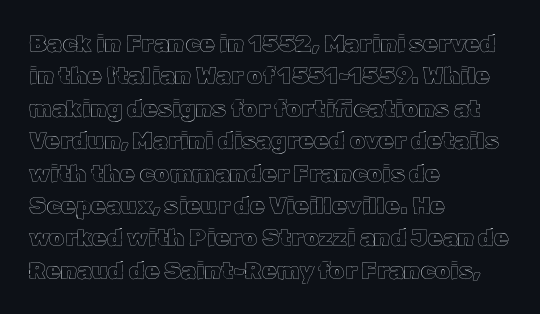
Q: Is the text italic (slanted)? A: No, it is upright.
Q: Is the text underlined? A: No.
Q: How is the paragraph aligned? A: Left-aligned.
Q: Is the spacing between letters normal or unusually wide? A: Normal.
Q: Is the spacing between lines tight, normal or loose? A: Normal.
